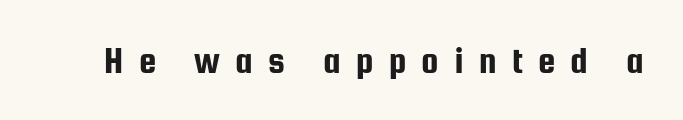
{"serif": "no", "italic": "no", "width": "condensed", "stroke_contrast": "low", "x_height": "medium", "monospaced": "no", "underline": "no", "letter_spacing": "wide", "letter_spacing_em": 0.39, "glyph_px": 39}
